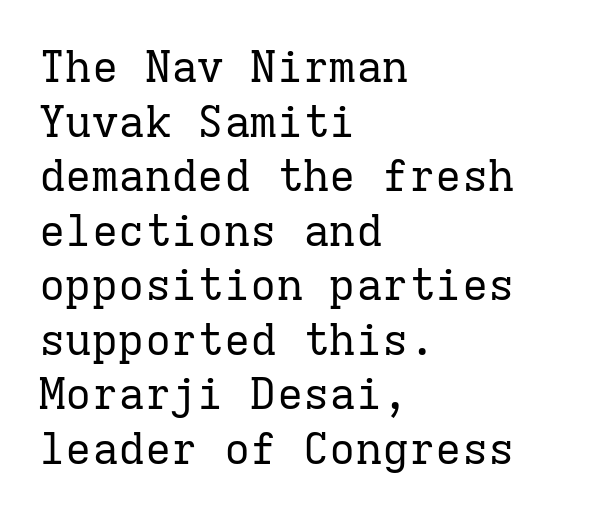
The image shows 44 px regular-weight serif type, upright, monospaced; set left-aligned, line spacing 1.24x, normal letter spacing, not underlined; low stroke contrast and a medium x-height.
